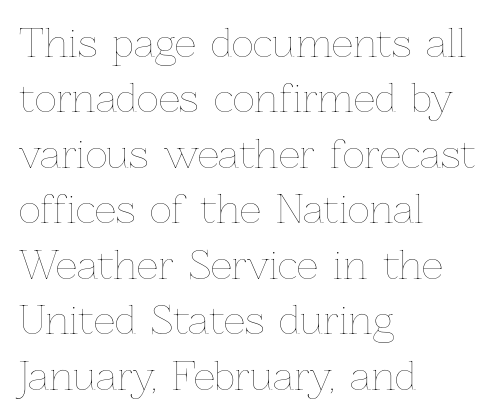
Leading: standard. Posture: upright roman. Is the stroke heavy? The answer is a plain regular-or-lighter. The paragraph shown leans on its left margin. Plain, unruled lines of type.
